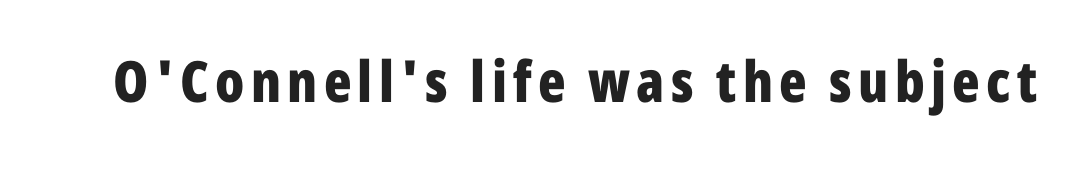
The image shows 57 px bold, condensed sans-serif type, upright; set not underlined; low stroke contrast and a medium x-height.
